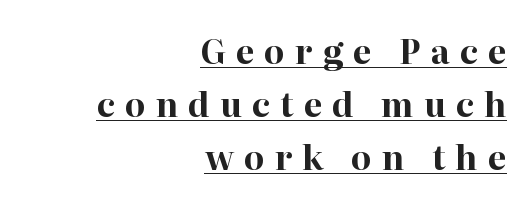
Q: Is the text bold? A: Yes.
Q: Is the text italic (slanted)? A: No, it is upright.
Q: Is the typeface a serif or a sans-serif typeface? A: Serif.
Q: Is the text underlined? A: Yes.
Q: How is the paragraph aligned? A: Right-aligned.
Q: Is the spacing between letters normal or unusually wide? A: Unusually wide.
Q: Is the spacing between lines tight, normal or loose? A: Normal.
Q: Width (condensed, normal, or wide)? A: Normal.
Q: Stroke contrast? A: High.
Q: x-height? A: Medium.
Q: Monospaced? A: No.
